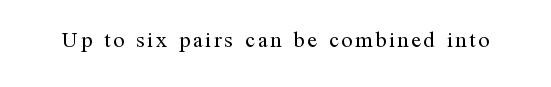
The specimen reads as upright at a glance. The face looks like a standard text weight, possibly lighter. Nobody drew a line under any word here.
